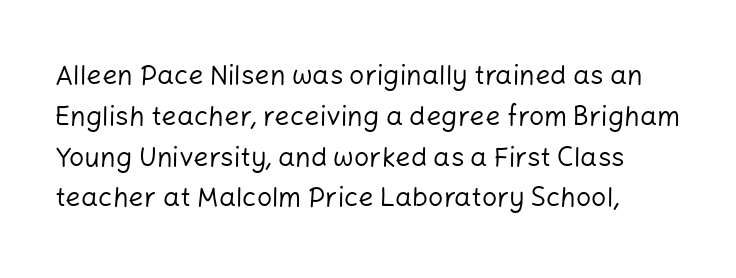
The type sits square on the baseline with zero lean. Look at the tracking — it's just the regular setting, nothing added. The glyphs are unaccompanied by any horizontal stroke below them. Heaviness? Minimal to ordinary, like unemphasized prose. Evenly set lines give the paragraph a standard silhouette.
